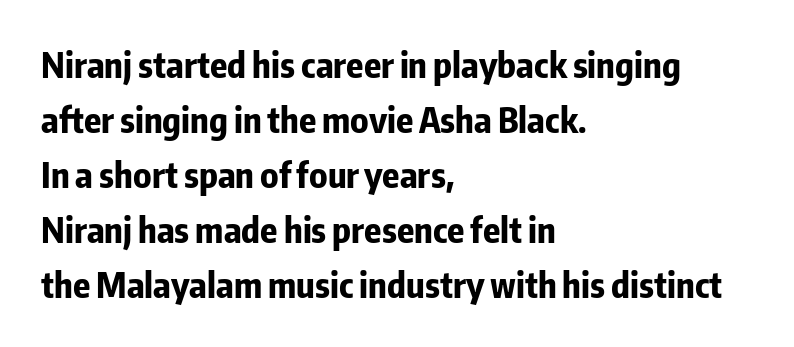
Ascenders rise straight up at ninety degrees. Nothing unusual about the tracking: characters are spaced as the font intends. This block has exactly the height ordinary leading produces. The face used here is proportionally spaced, like ordinary book or web type.
